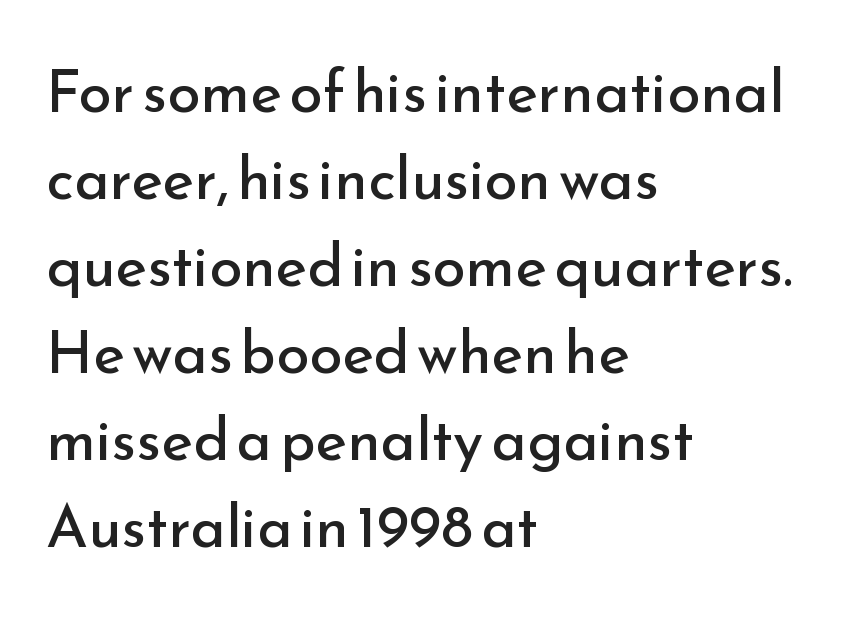
Q: Is the text bold? A: No.
Q: Is the text italic (slanted)? A: No, it is upright.
Q: Is the typeface a serif or a sans-serif typeface? A: Sans-serif.
Q: Is the text underlined? A: No.
Q: How is the paragraph aligned? A: Left-aligned.
Q: Is the spacing between letters normal or unusually wide? A: Normal.
Q: Is the spacing between lines tight, normal or loose? A: Normal.
Q: Width (condensed, normal, or wide)? A: Normal.
Q: Stroke contrast? A: Low.
Q: x-height? A: Small.
Q: Monospaced? A: No.
